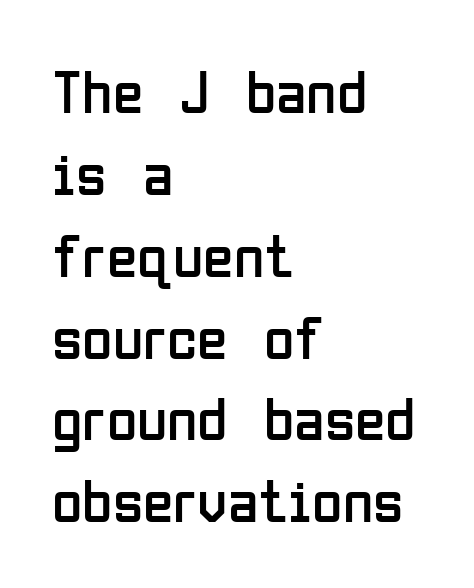
The image shows 62 px regular-weight, condensed sans-serif type, upright; set left-aligned, normal line spacing (1.32x), normal letter spacing, not underlined; low stroke contrast and a medium x-height.
